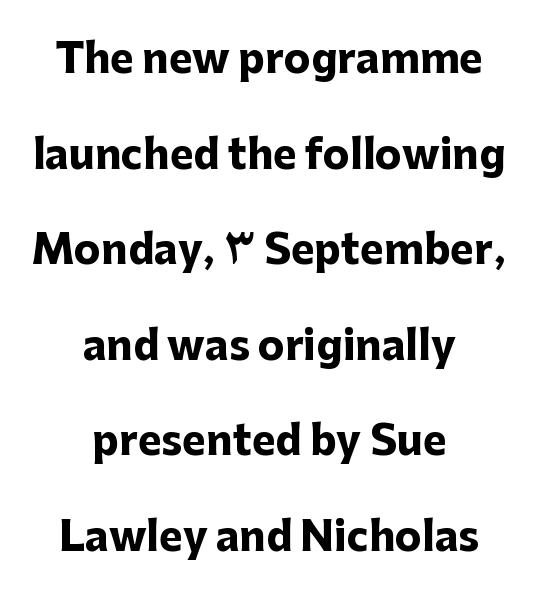
Q: Is the text bold? A: Yes.
Q: Is the text italic (slanted)? A: No, it is upright.
Q: Is the typeface a serif or a sans-serif typeface? A: Sans-serif.
Q: Is the text underlined? A: No.
Q: How is the paragraph aligned? A: Centered.
Q: Is the spacing between letters normal or unusually wide? A: Normal.
Q: Is the spacing between lines tight, normal or loose? A: Loose.
Q: Width (condensed, normal, or wide)? A: Normal.
Q: Stroke contrast? A: Low.
Q: x-height? A: Medium.
Q: Monospaced? A: No.
